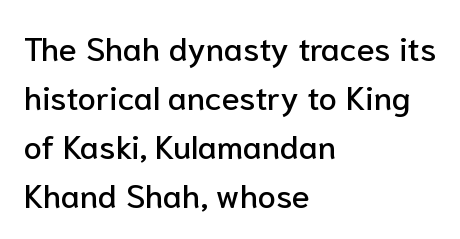
The image shows 33 px sans-serif type, upright; set left-aligned, normal line spacing (1.48x), normal letter spacing, not underlined; low stroke contrast and a medium x-height.
